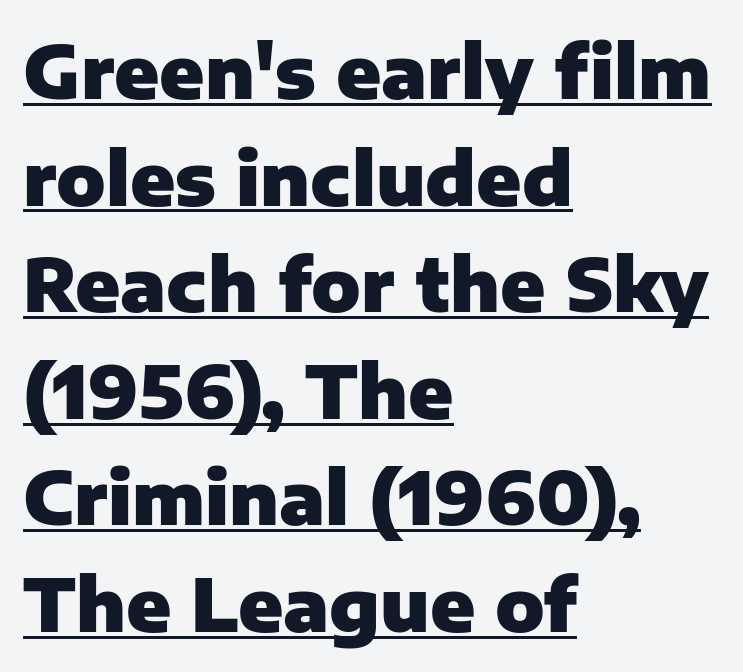
Is there an underline? Yes — a line sits under the letters. The passage shown has conventional tracking throughout. The font family rendered here belongs to the sans-serif group. Leftover space on each line is placed entirely after the last word. Nope, not italic — everything's standing straight.
